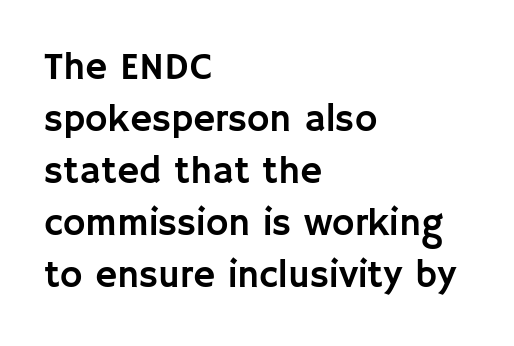
{"serif": "no", "italic": "no", "width": "normal", "stroke_contrast": "low", "x_height": "large", "monospaced": "no", "underline": "no", "align": "left", "line_spacing": "normal", "line_spacing_ratio": 1.37, "letter_spacing": "normal", "letter_spacing_em": 0.0, "glyph_px": 38}
